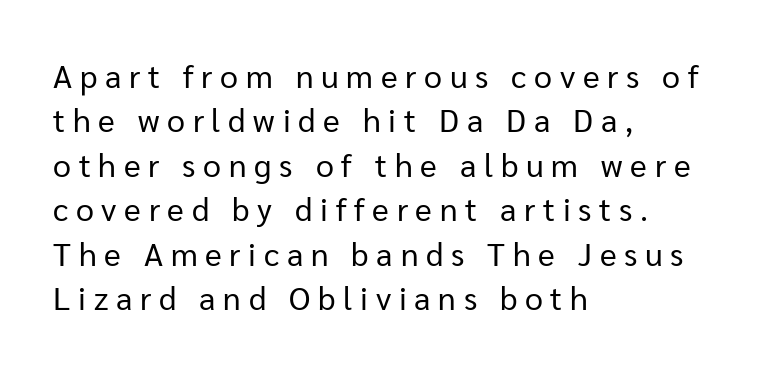
The image shows 32 px regular-weight sans-serif type, upright; set left-aligned, normal line spacing (1.39x), unusually wide letter spacing (+0.24 em), not underlined; low stroke contrast and a medium x-height.
